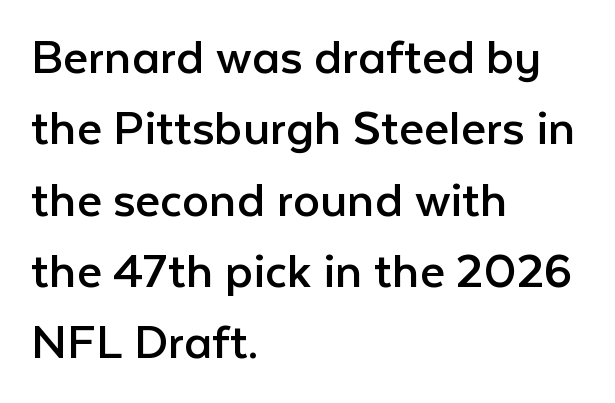
{"serif": "no", "italic": "no", "bold": "no", "weight": "regular", "width": "normal", "stroke_contrast": "low", "x_height": "medium", "monospaced": "no", "underline": "no", "align": "left", "line_spacing": "normal", "line_spacing_ratio": 1.32, "letter_spacing": "normal", "letter_spacing_em": 0.0, "glyph_px": 54}
